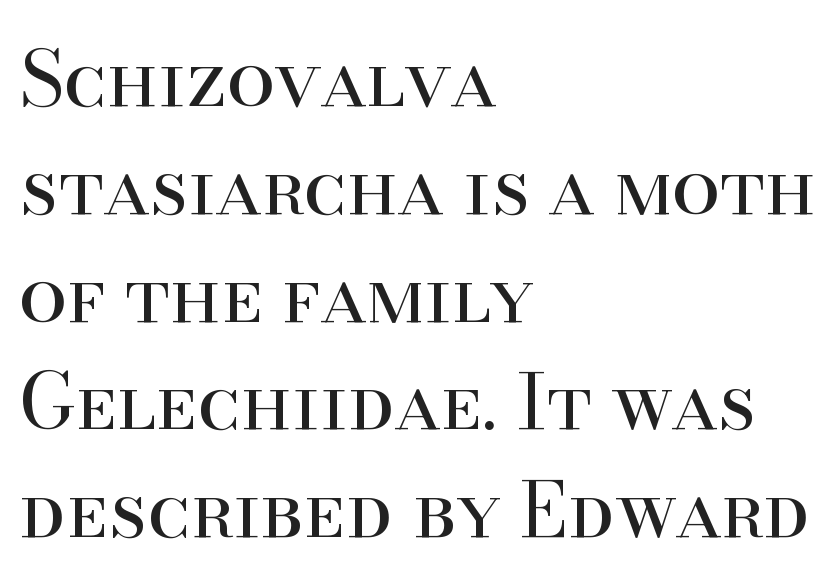
{"serif": "yes", "italic": "no", "bold": "no", "weight": "regular", "width": "normal", "stroke_contrast": "high", "x_height": "small", "monospaced": "no", "underline": "no", "align": "left", "line_spacing": "normal", "line_spacing_ratio": 1.4, "letter_spacing": "normal", "letter_spacing_em": 0.0, "glyph_px": 77}
